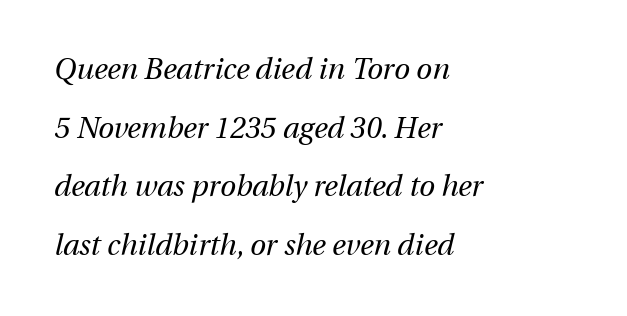
{"italic": "yes", "lean": "right", "slant_degrees": 12, "bold": "no", "weight": "regular", "width": "normal", "stroke_contrast": "medium", "x_height": "medium", "monospaced": "no", "underline": "no", "align": "left", "line_spacing": "loose", "line_spacing_ratio": 2.02, "letter_spacing": "normal", "letter_spacing_em": 0.0, "glyph_px": 29}
